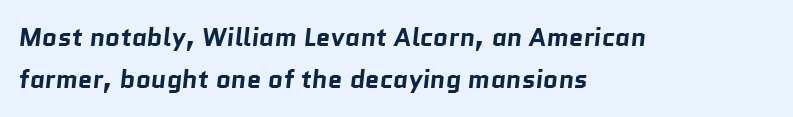
The image shows 26 px bold type; set left-aligned, normal line spacing (1.62x), normal letter spacing, not underlined.
